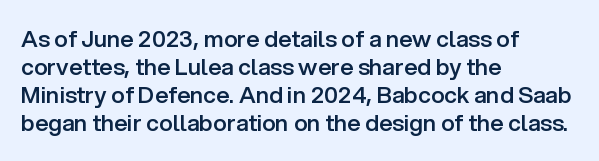
Alignment: flush left. Short note: letters normally spaced. The space directly below the letters is spotless. It's the straight-up-and-down kind of type. Stroke thickness is moderately raised; the sample reads as semibold.
